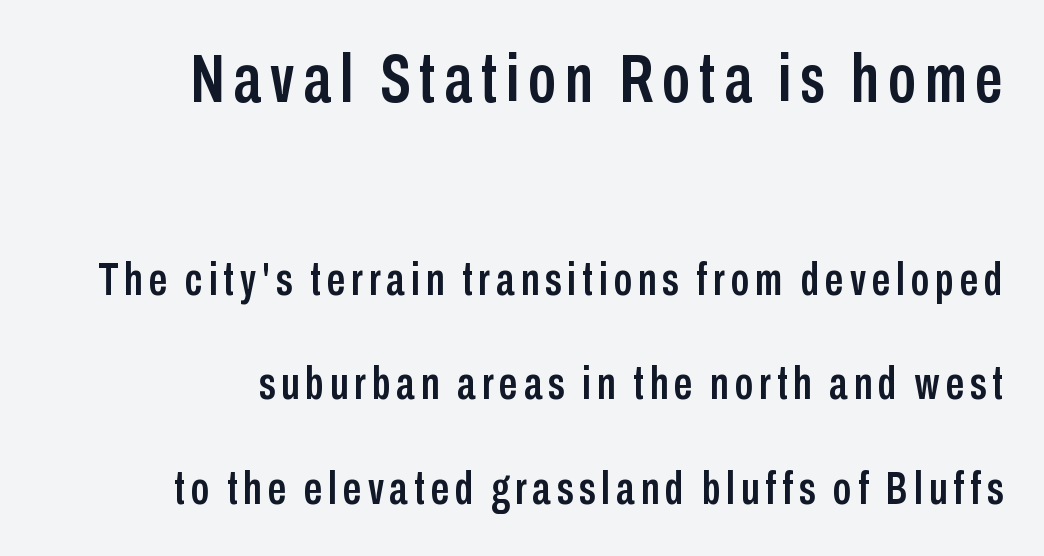
The image shows 69 px condensed sans-serif type, upright; set right-aligned, loose line spacing (2.28x), not underlined; the first (top) block is 1.5x larger; low stroke contrast and a medium x-height.
